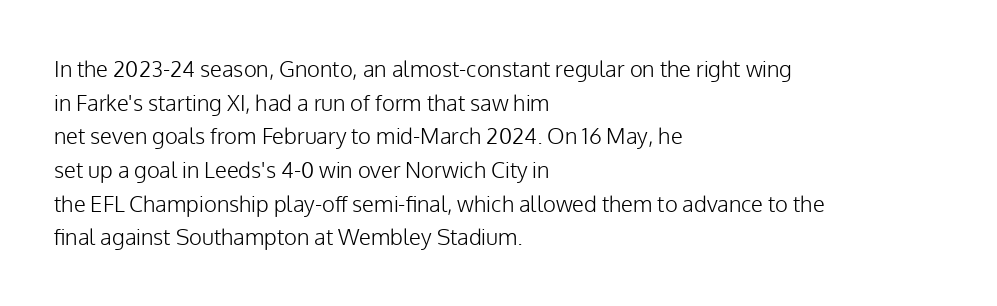
{"italic": "no", "bold": "no", "underline": "no", "align": "left", "line_spacing": "normal", "line_spacing_ratio": 1.53, "letter_spacing": "normal", "letter_spacing_em": 0.0, "glyph_px": 22}
